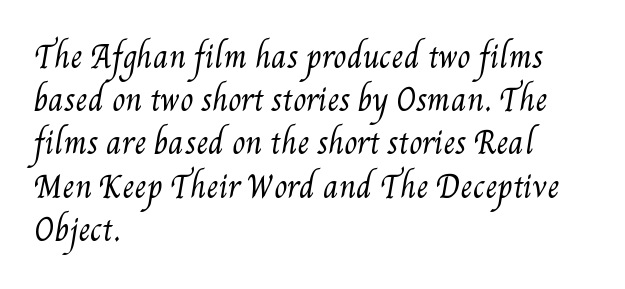
{"bold": "no", "weight": "regular", "width": "condensed", "stroke_contrast": "medium", "x_height": "small", "monospaced": "no", "underline": "no", "align": "left", "line_spacing": "normal", "line_spacing_ratio": 1.44, "letter_spacing": "normal", "letter_spacing_em": 0.0, "glyph_px": 30}
